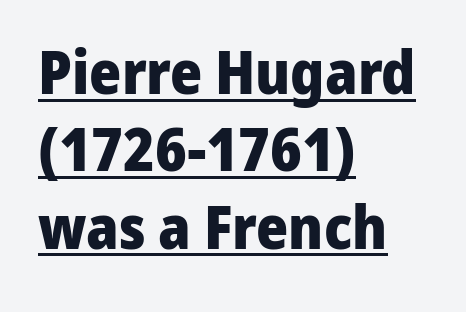
{"serif": "no", "italic": "no", "bold": "yes", "weight": "heavy", "width": "normal", "stroke_contrast": "low", "x_height": "medium", "monospaced": "no", "underline": "yes", "align": "left", "line_spacing": "normal", "line_spacing_ratio": 1.27, "letter_spacing": "normal", "letter_spacing_em": 0.0, "glyph_px": 61}
